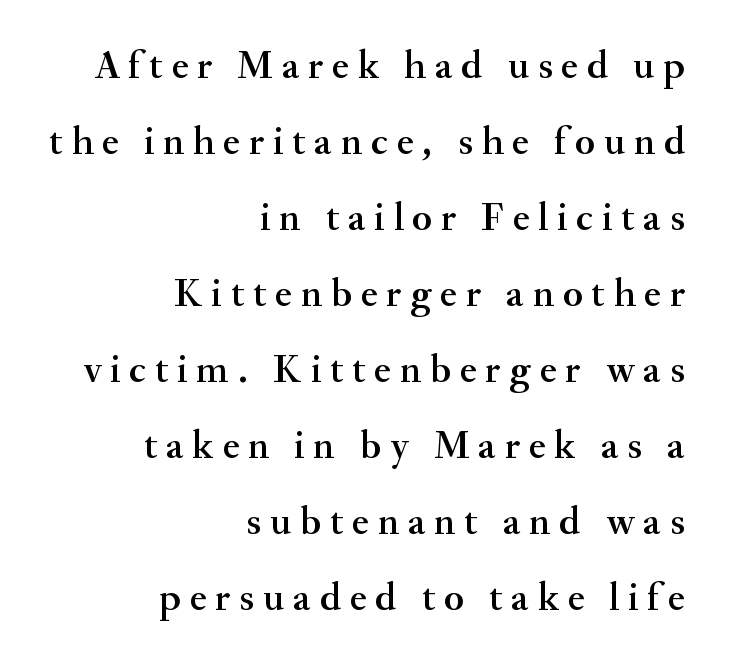
The image shows 40 px serif type, upright; set right-aligned, loose line spacing (1.9x), unusually wide letter spacing (+0.22 em), not underlined; medium stroke contrast and a small x-height.
